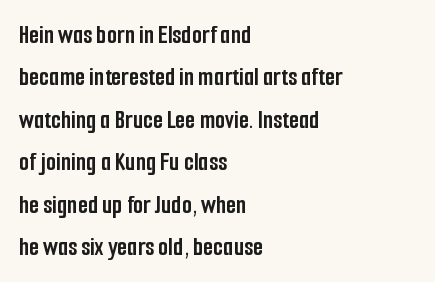
Q: Is the text bold? A: Yes.
Q: Is the text italic (slanted)? A: No, it is upright.
Q: Is the text underlined? A: No.
Q: How is the paragraph aligned? A: Left-aligned.
Q: Is the spacing between letters normal or unusually wide? A: Normal.
Q: Is the spacing between lines tight, normal or loose? A: Normal.
